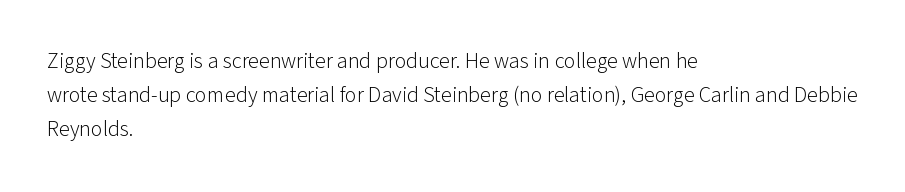
{"italic": "no", "bold": "no", "underline": "no", "align": "left", "line_spacing": "normal", "line_spacing_ratio": 1.55, "letter_spacing": "normal", "letter_spacing_em": 0.0, "glyph_px": 22}
